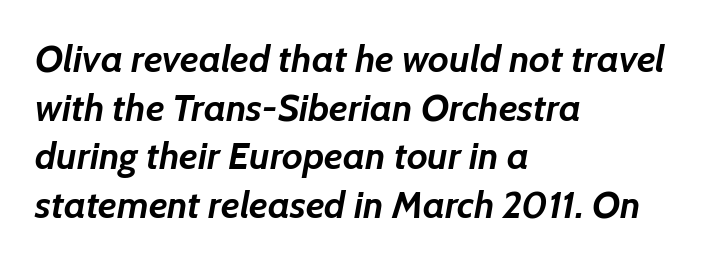
Q: Is the text bold? A: Yes.
Q: Is the text italic (slanted)? A: Yes, it leans right by about 7 degrees.
Q: Is the text underlined? A: No.
Q: How is the paragraph aligned? A: Left-aligned.
Q: Is the spacing between letters normal or unusually wide? A: Normal.
Q: Is the spacing between lines tight, normal or loose? A: Normal.
Q: Width (condensed, normal, or wide)? A: Normal.
Q: Stroke contrast? A: Low.
Q: x-height? A: Medium.
Q: Monospaced? A: No.
